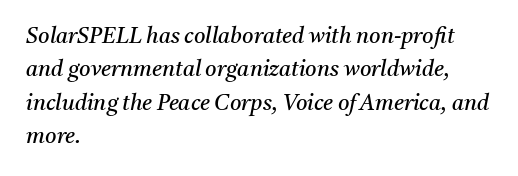
Only glyphs here, with clear space below each row. These lines keep a tight, regular rhythm from letter to letter. Rows of type keep a routine distance in the vertical direction. Summary of weight: not heavy and not bold.
